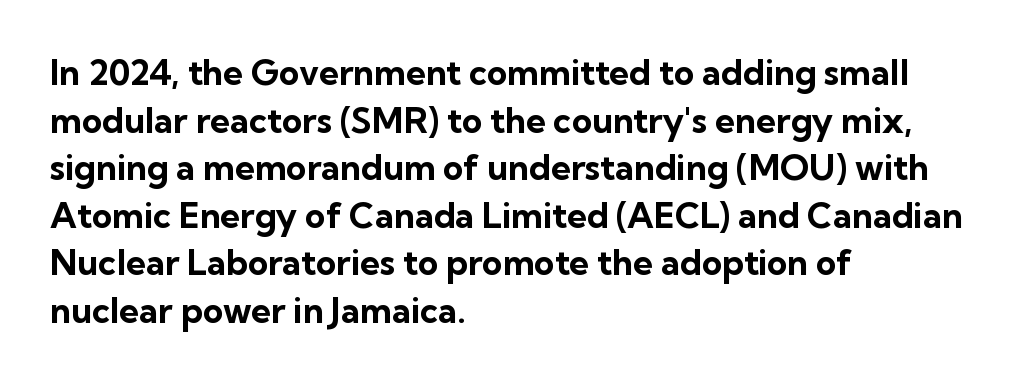
Q: Is the text bold? A: Yes.
Q: Is the text italic (slanted)? A: No, it is upright.
Q: Is the typeface a serif or a sans-serif typeface? A: Sans-serif.
Q: Is the text underlined? A: No.
Q: How is the paragraph aligned? A: Left-aligned.
Q: Is the spacing between letters normal or unusually wide? A: Normal.
Q: Is the spacing between lines tight, normal or loose? A: Normal.
Q: Width (condensed, normal, or wide)? A: Normal.
Q: Stroke contrast? A: Low.
Q: x-height? A: Medium.
Q: Monospaced? A: No.
